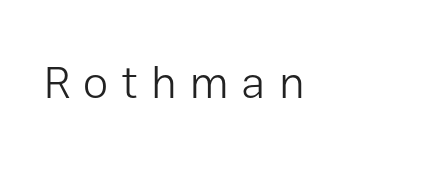
Q: Is the text bold? A: No.
Q: Is the text italic (slanted)? A: No, it is upright.
Q: Is the typeface a serif or a sans-serif typeface? A: Sans-serif.
Q: Is the text underlined? A: No.
Q: How is the paragraph aligned? A: Left-aligned.
Q: Is the spacing between letters normal or unusually wide? A: Unusually wide.
Q: Width (condensed, normal, or wide)? A: Normal.
Q: Stroke contrast? A: Low.
Q: x-height? A: Medium.
Q: Monospaced? A: No.
